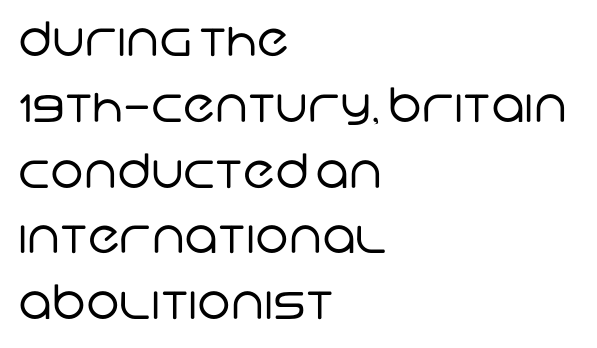
Q: Is the text bold? A: No.
Q: Is the typeface a serif or a sans-serif typeface? A: Sans-serif.
Q: Is the text underlined? A: No.
Q: How is the paragraph aligned? A: Left-aligned.
Q: Is the spacing between letters normal or unusually wide? A: Normal.
Q: Is the spacing between lines tight, normal or loose? A: Normal.
Q: Width (condensed, normal, or wide)? A: Normal.
Q: Stroke contrast? A: Low.
Q: x-height? A: Large.
Q: Monospaced? A: No.
